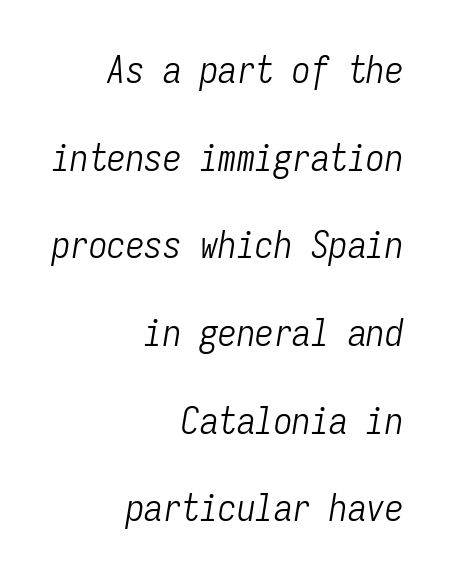
{"italic": "yes", "lean": "right", "slant_degrees": 9, "bold": "no", "weight": "light", "width": "condensed", "stroke_contrast": "low", "x_height": "medium", "monospaced": "yes", "underline": "no", "align": "right", "line_spacing": "loose", "line_spacing_ratio": 2.37, "letter_spacing": "normal", "letter_spacing_em": 0.0, "glyph_px": 37}
